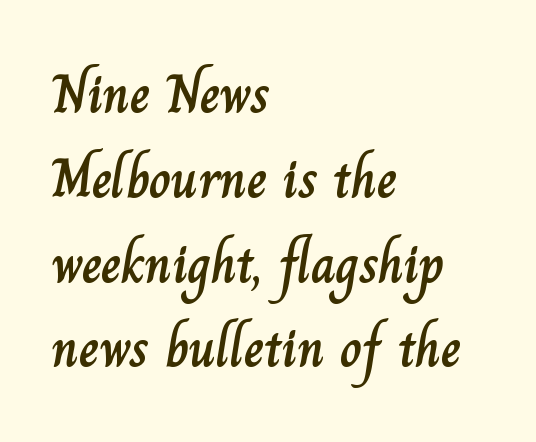
Students, note that the glyphs here touch the page at normal intervals. Any mark beneath the type? The region is blank. Character widths vary here, with narrow letters taking less room than wide ones. Baseline-to-baseline distance is the conventional proportion of letter height.
